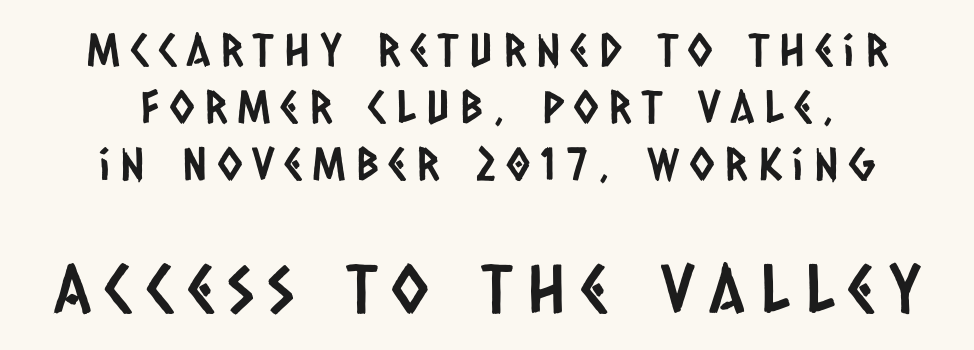
One-word summary of the alignment: center. Stroke terminals: plain, sans-serif. Observe the wide spacing: letters keep a clear distance from each other. Clear beneath every line of the passage. The block sitting lower on the canvas is the one with enlarged characters. This sample has the flowing, uneven cadence of proportional lettering.
